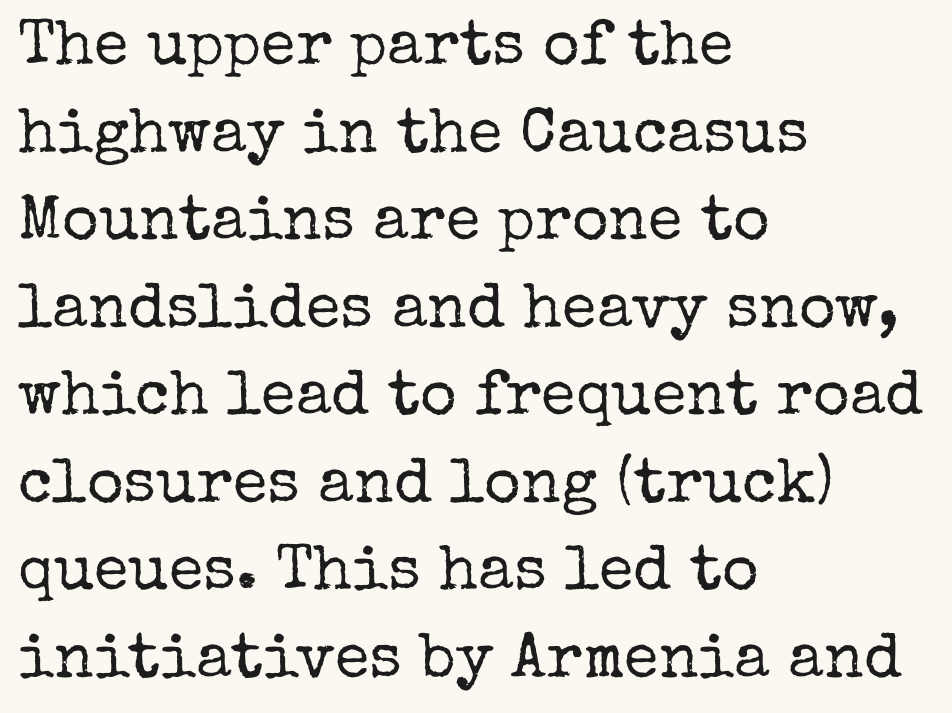
{"serif": "yes", "italic": "no", "bold": "no", "weight": "regular", "width": "normal", "stroke_contrast": "low", "x_height": "medium", "monospaced": "no", "underline": "no", "align": "left", "line_spacing": "normal", "line_spacing_ratio": 1.39, "letter_spacing": "normal", "letter_spacing_em": 0.0, "glyph_px": 63}
